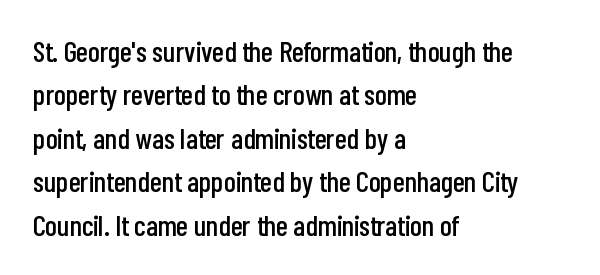
Varying glyph widths throughout — classic text-font behaviour. Regarding leading, the lines here are spaced in the standard way. Italic? Not at all — the glyphs are vertical. A typesetter would call this zero additional tracking. Is the block centered? No — it sits flush against the left margin.
